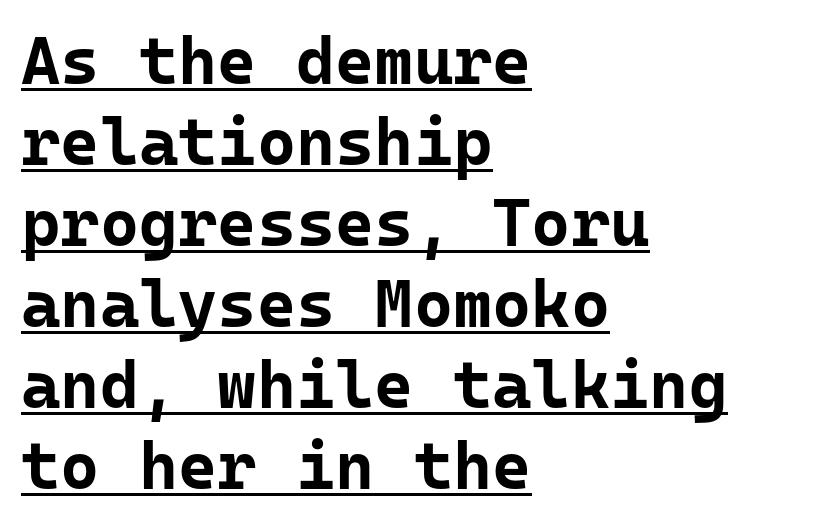
{"serif": "no", "italic": "no", "bold": "yes", "weight": "bold", "width": "normal", "stroke_contrast": "low", "x_height": "medium", "monospaced": "yes", "underline": "yes", "align": "left", "line_spacing_ratio": 1.21, "letter_spacing": "normal", "letter_spacing_em": 0.0, "glyph_px": 67}
